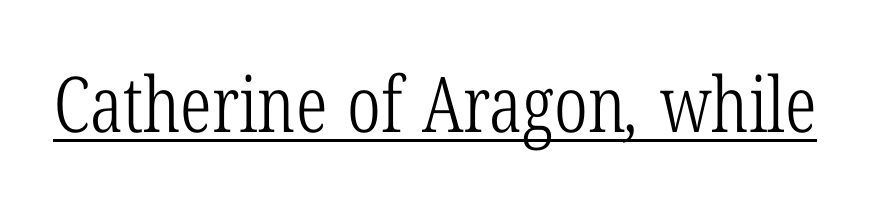
The image shows 77 px light, condensed serif type; set normal letter spacing, underlined; low stroke contrast and a medium x-height.
